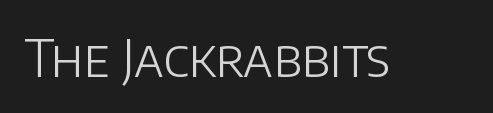
Each letter keeps its own natural width here, so spacing adapts to shape. The glyphs are unaccompanied by any horizontal stroke below them. The face used here is a sans, in the tradition of grotesques and geometrics. Default kerning and tracking; the words read as compact shapes. Unlike italic type, these characters show no tilt at all. The weight would be labelled regular, book, light, or lighter still.
